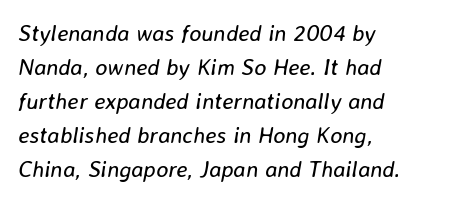
{"italic": "yes", "lean": "right", "slant_degrees": 8, "bold": "no", "underline": "no", "align": "left", "line_spacing": "normal", "line_spacing_ratio": 1.48, "letter_spacing": "normal", "letter_spacing_em": 0.0, "glyph_px": 23}
